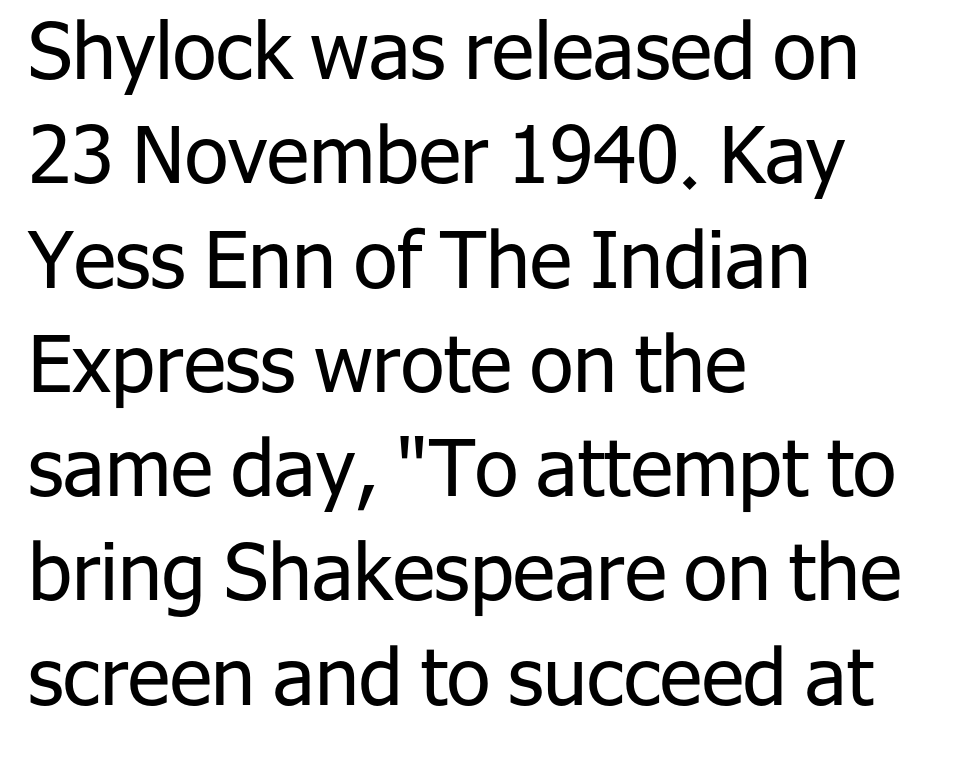
Q: Is the text bold? A: No.
Q: Is the text italic (slanted)? A: No, it is upright.
Q: Is the typeface a serif or a sans-serif typeface? A: Sans-serif.
Q: Is the text underlined? A: No.
Q: How is the paragraph aligned? A: Left-aligned.
Q: Is the spacing between letters normal or unusually wide? A: Normal.
Q: Is the spacing between lines tight, normal or loose? A: Normal.
Q: Width (condensed, normal, or wide)? A: Normal.
Q: Stroke contrast? A: Low.
Q: x-height? A: Medium.
Q: Monospaced? A: No.
